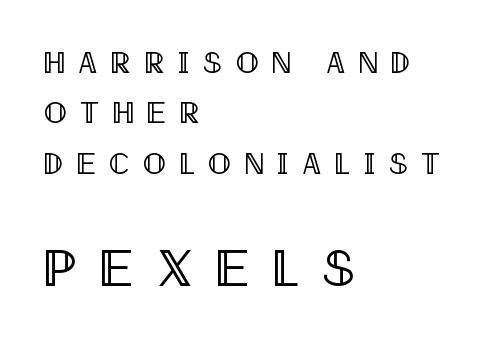
{"italic": "no", "width": "condensed", "x_height": "large", "monospaced": "no", "underline": "no", "align": "left", "line_spacing": "normal", "line_spacing_ratio": 1.68, "letter_spacing": "wide", "letter_spacing_em": 0.45, "larger_block": "second", "size_ratio": 1.73, "glyph_px": 52}
